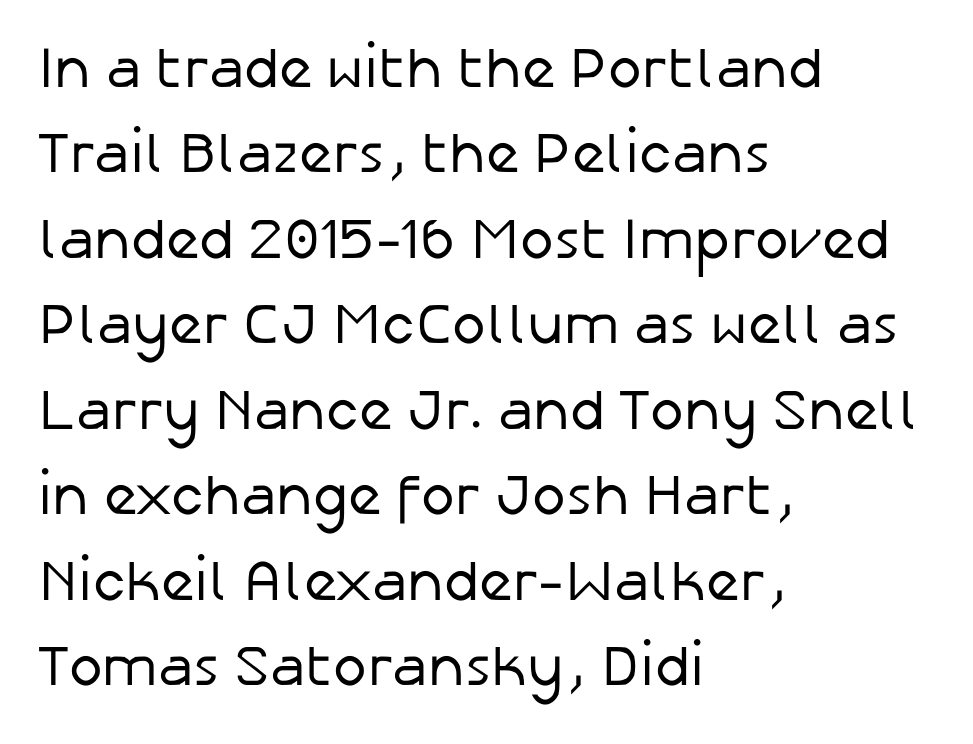
{"serif": "no", "italic": "no", "bold": "no", "weight": "regular", "width": "normal", "stroke_contrast": "low", "x_height": "medium", "monospaced": "no", "underline": "no", "align": "left", "line_spacing": "normal", "line_spacing_ratio": 1.5, "letter_spacing": "normal", "letter_spacing_em": 0.0, "glyph_px": 57}
